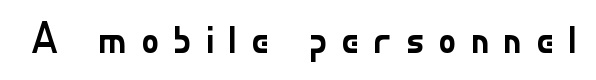
Q: Is the text bold? A: No.
Q: Is the text italic (slanted)? A: No, it is upright.
Q: Is the typeface a serif or a sans-serif typeface? A: Sans-serif.
Q: Is the text underlined? A: No.
Q: Is the spacing between letters normal or unusually wide? A: Unusually wide.
Q: Width (condensed, normal, or wide)? A: Normal.
Q: Stroke contrast? A: Low.
Q: x-height? A: Small.
Q: Monospaced? A: No.
